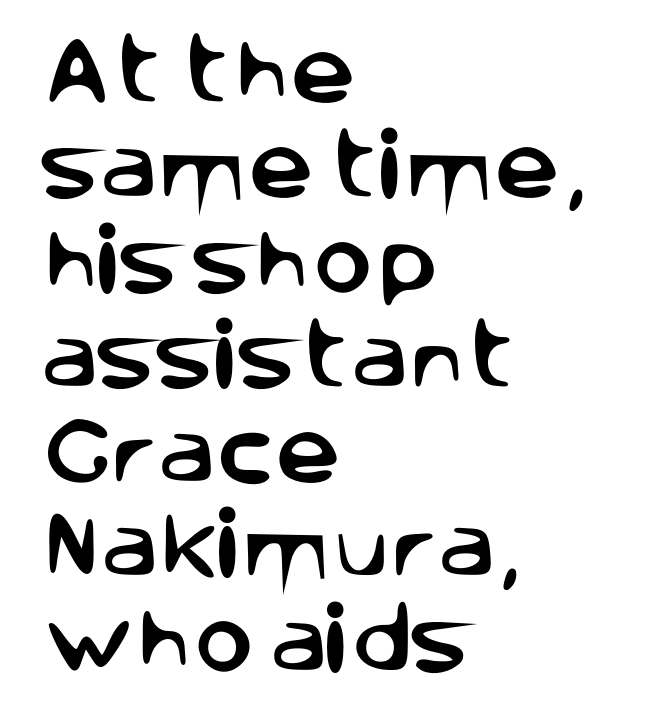
{"serif": "no", "italic": "no", "width": "normal", "stroke_contrast": "low", "x_height": "large", "monospaced": "no", "underline": "no", "align": "left", "line_spacing": "normal", "line_spacing_ratio": 1.3, "letter_spacing": "normal", "letter_spacing_em": 0.0, "glyph_px": 73}
